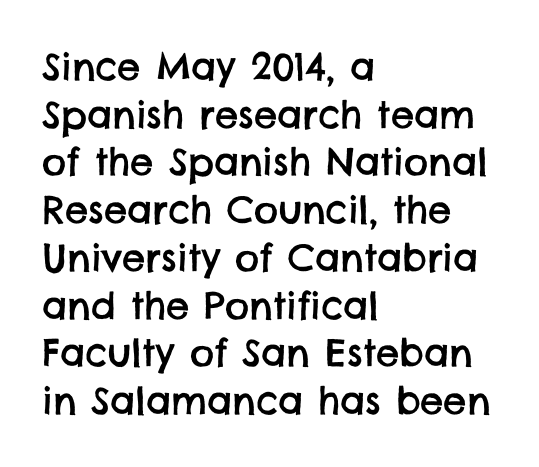
Grotesque or geometric, the face here clearly has no serifs. The rows are spaced the way most documents space them. Each letter keeps its own natural width here, so spacing adapts to shape. Bare-footed words on every line.
